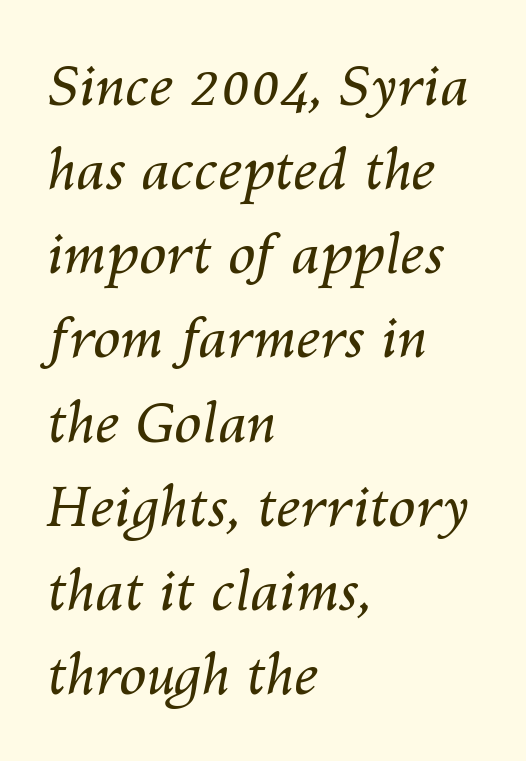
{"italic": "yes", "lean": "right", "slant_degrees": 10, "bold": "no", "weight": "regular", "width": "normal", "stroke_contrast": "medium", "x_height": "medium", "monospaced": "no", "underline": "no", "align": "left", "line_spacing": "normal", "line_spacing_ratio": 1.53, "letter_spacing": "normal", "letter_spacing_em": 0.0, "glyph_px": 55}
